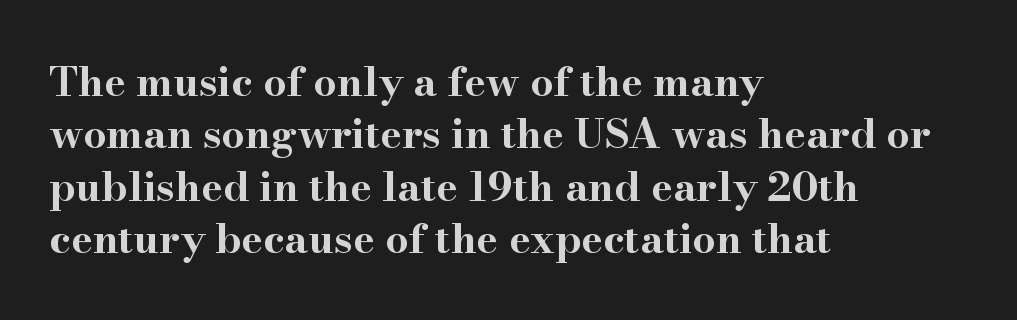
Does extra space separate the letters? No, they use regular spacing. Each row of text sits above clean, open space. The font family rendered here belongs to the serif group. A typesetter would call this leading conventional body-copy spacing. Horizontal alignment here is leftward, the default for most running prose. Varying glyph widths throughout — classic text-font behaviour.
